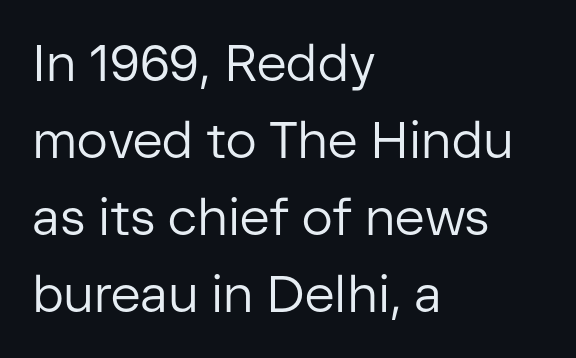
The image shows 51 px regular-weight sans-serif type, upright; set left-aligned, normal line spacing (1.51x), normal letter spacing, not underlined; low stroke contrast and a medium x-height.
